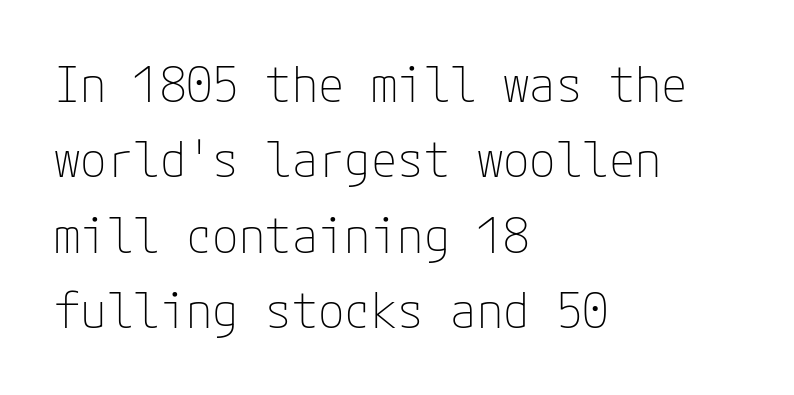
{"serif": "no", "italic": "no", "bold": "no", "weight": "thin", "width": "normal", "stroke_contrast": "low", "x_height": "medium", "underline": "no", "align": "left", "line_spacing": "normal", "line_spacing_ratio": 1.57, "letter_spacing": "normal", "letter_spacing_em": 0.0, "glyph_px": 48}
